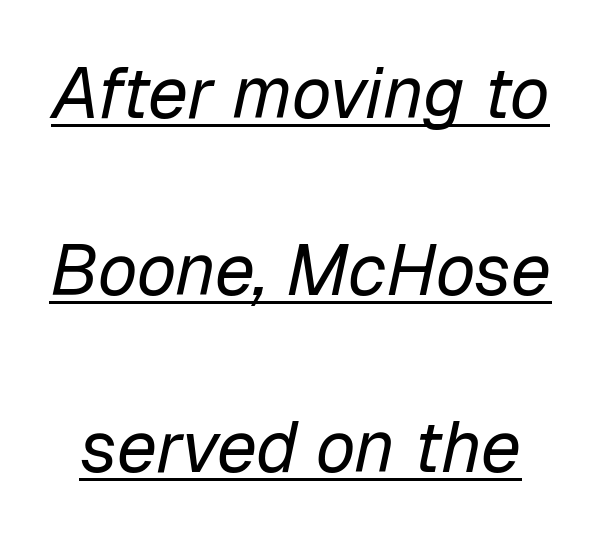
Q: Is the text bold? A: No.
Q: Is the text italic (slanted)? A: Yes, it leans right by about 12 degrees.
Q: Is the text underlined? A: Yes.
Q: Is the spacing between letters normal or unusually wide? A: Normal.
Q: Is the spacing between lines tight, normal or loose? A: Loose.
Q: Width (condensed, normal, or wide)? A: Normal.
Q: Stroke contrast? A: Low.
Q: x-height? A: Medium.
Q: Monospaced? A: No.
